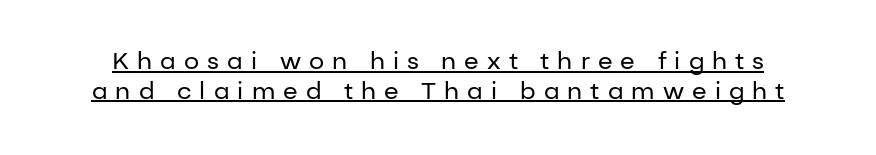
The image shows 24 px text type, upright; set line spacing 1.24x, unusually wide letter spacing (+0.34 em), underlined.
